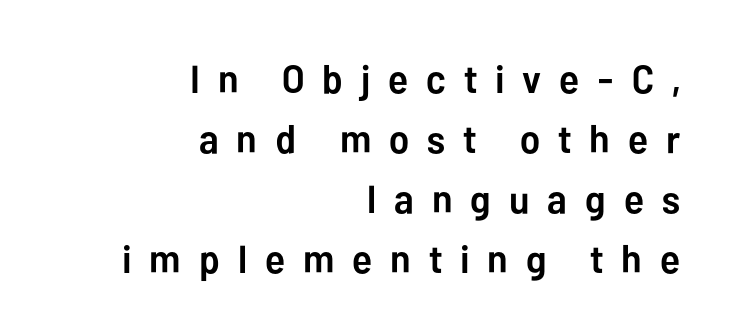
The image shows 39 px semibold sans-serif type, upright; set right-aligned, normal line spacing (1.54x), unusually wide letter spacing (+0.46 em), not underlined; low stroke contrast and a medium x-height.
